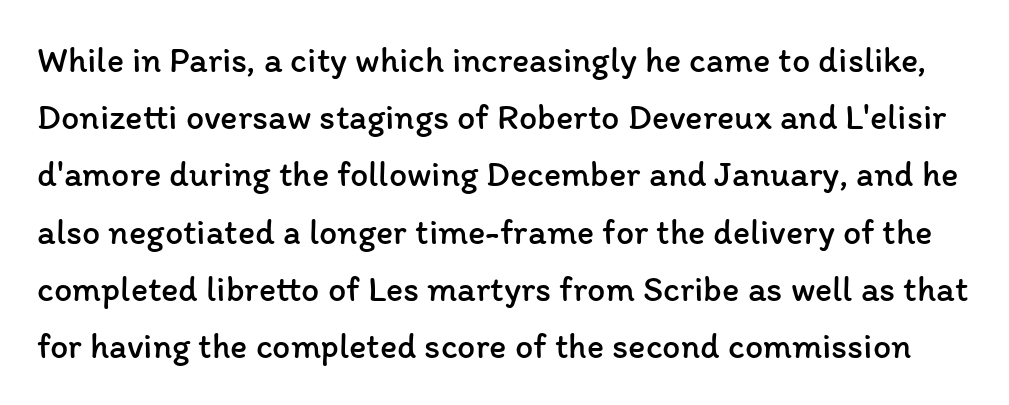
{"italic": "no", "bold": "no", "weight": "regular", "width": "normal", "stroke_contrast": "low", "x_height": "medium", "monospaced": "no", "underline": "no", "line_spacing": "normal", "line_spacing_ratio": 1.59, "letter_spacing": "normal", "letter_spacing_em": 0.0, "glyph_px": 36}
